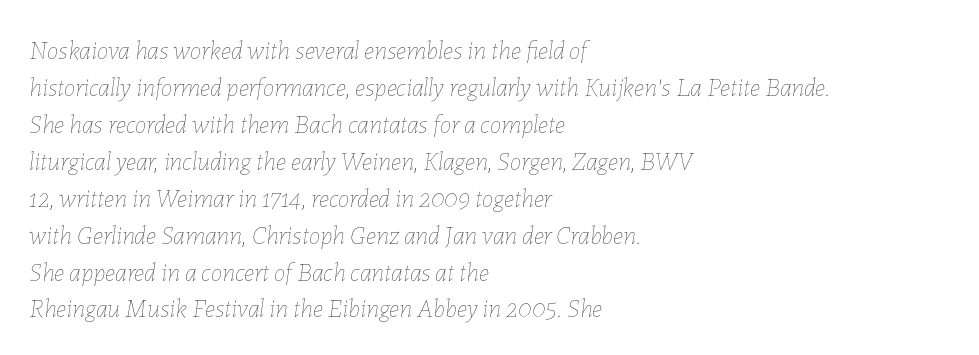
Q: Is the text bold? A: No.
Q: Is the text italic (slanted)? A: Yes, it leans right by about 7 degrees.
Q: Is the text underlined? A: No.
Q: How is the paragraph aligned? A: Left-aligned.
Q: Is the spacing between letters normal or unusually wide? A: Normal.
Q: Is the spacing between lines tight, normal or loose? A: Normal.
